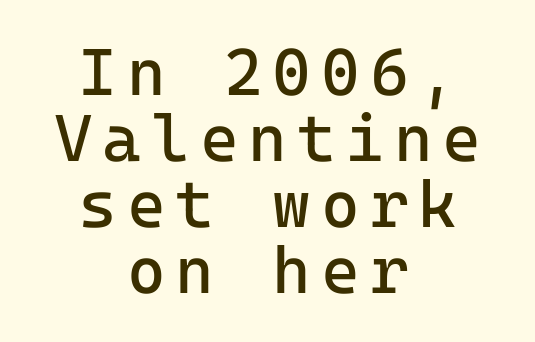
The image shows 66 px regular-weight sans-serif type, upright, monospaced; set centered, tight line spacing (1.0x), not underlined; low stroke contrast and a medium x-height.
